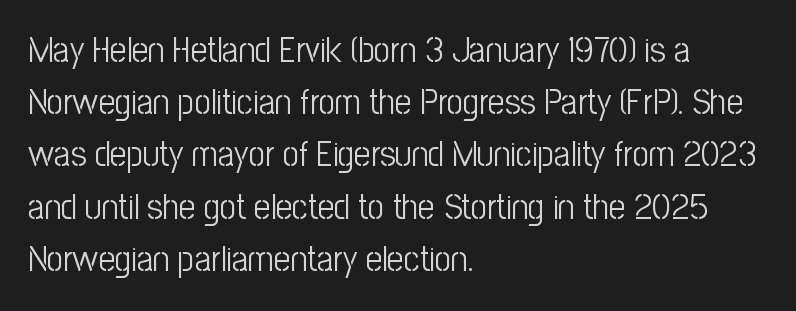
The image shows 36 px light, condensed sans-serif type, upright; set left-aligned, normal line spacing (1.45x), normal letter spacing, not underlined; low stroke contrast and a medium x-height.
